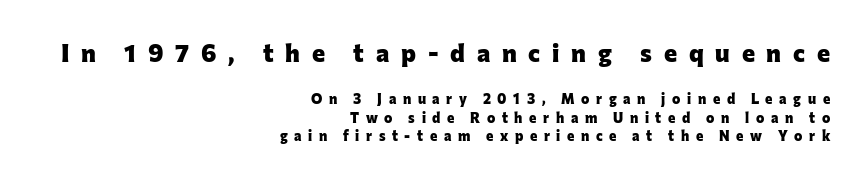
{"italic": "no", "bold": "yes", "underline": "no", "align": "right", "line_spacing": "normal", "line_spacing_ratio": 1.33, "letter_spacing": "wide", "letter_spacing_em": 0.47, "larger_block": "first", "size_ratio": 1.79, "glyph_px": 25}
